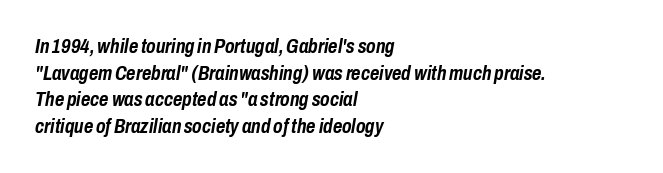
The passage shown leans; its letterforms are oblique. The setting favours the left margin, as ordinary paragraphs usually do. Check under the words: just untouched page. The gaps between neighbouring characters are ordinary and unremarkable. This block has exactly the height ordinary leading produces.
